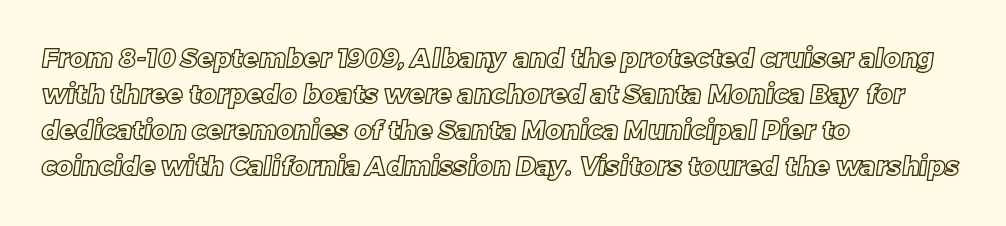
Visually the block forms a straight wall on the left and a jagged coastline on the right. These lines sit exactly where default settings would place them. This rendering leaves character spacing at its baseline value. Decoration check: the copy has no underline.
